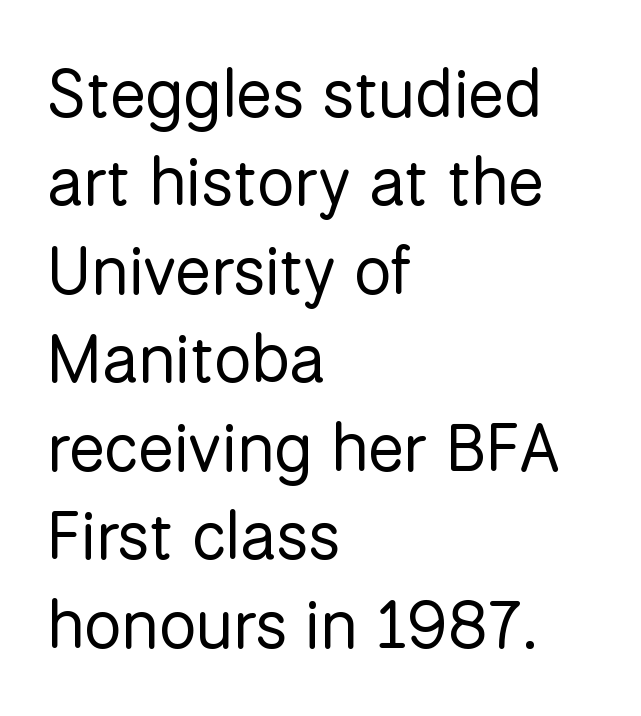
Characters follow at the spacing the type designer built in. Type style note: lacks serifs. Each stroke keeps to a modest, everyday thickness or less. The designer left line spacing at the default. Underlining? Definitely not there.
